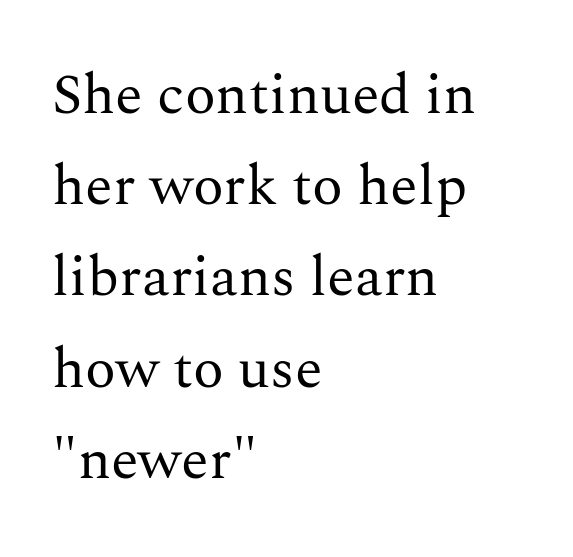
The image shows 57 px regular-weight serif type, upright; set left-aligned, normal line spacing (1.6x), normal letter spacing, not underlined; medium stroke contrast and a medium x-height.
